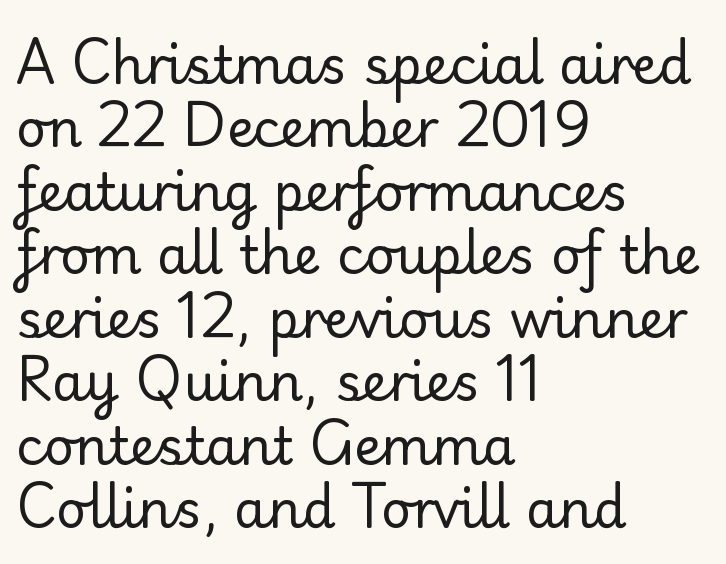
{"serif": "no", "italic": "no", "bold": "no", "weight": "regular", "width": "normal", "stroke_contrast": "low", "x_height": "small", "monospaced": "no", "underline": "no", "align": "left", "line_spacing_ratio": 1.22, "letter_spacing": "normal", "letter_spacing_em": 0.0, "glyph_px": 52}
